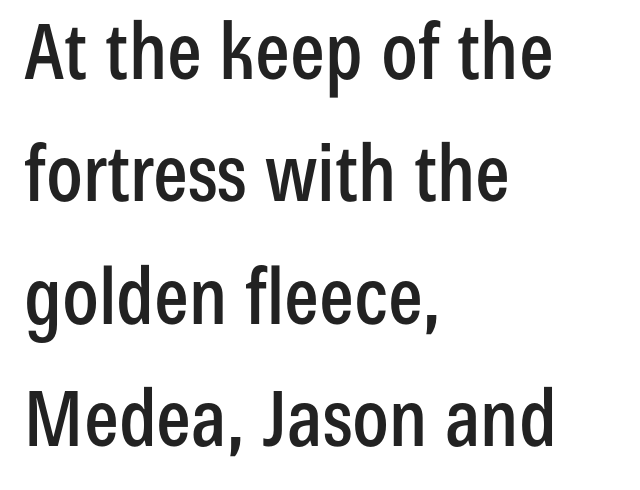
{"serif": "no", "italic": "no", "width": "condensed", "stroke_contrast": "low", "x_height": "medium", "monospaced": "no", "underline": "no", "align": "left", "line_spacing": "normal", "line_spacing_ratio": 1.59, "letter_spacing": "normal", "letter_spacing_em": 0.0, "glyph_px": 77}
